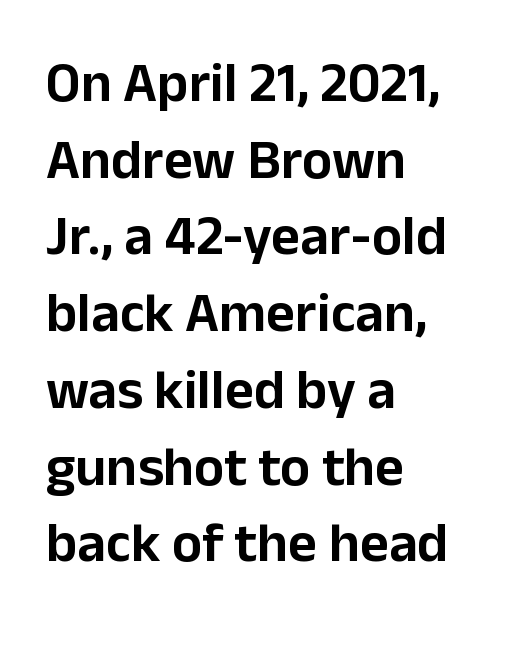
The image shows 56 px sans-serif type, upright; set left-aligned, normal line spacing (1.37x), normal letter spacing, not underlined; low stroke contrast and a medium x-height.
